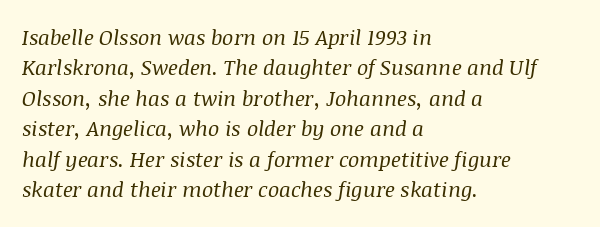
The image shows 21 px text type, italic (leaning right); set left-aligned, normal line spacing (1.45x), normal letter spacing, not underlined.
